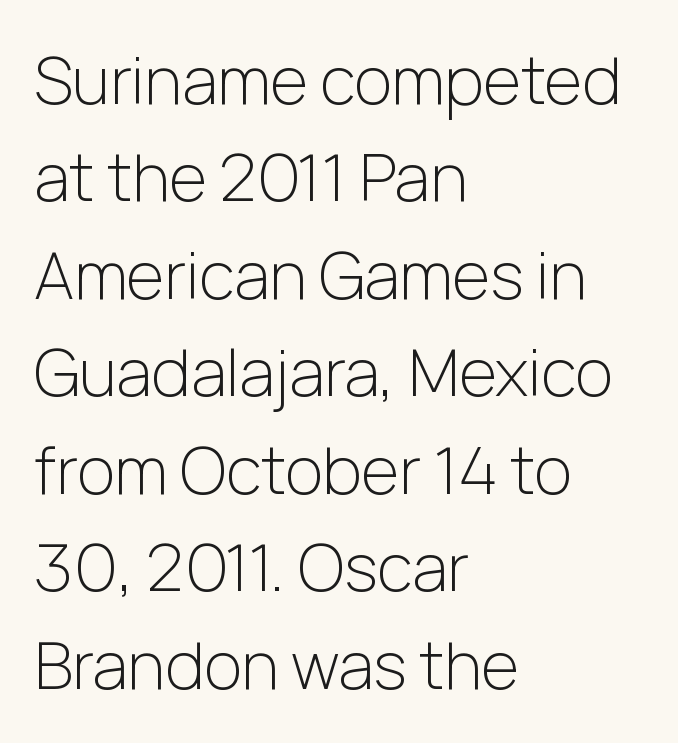
The image shows 65 px light sans-serif type, upright; set left-aligned, normal line spacing (1.5x), normal letter spacing, not underlined; low stroke contrast and a medium x-height.
